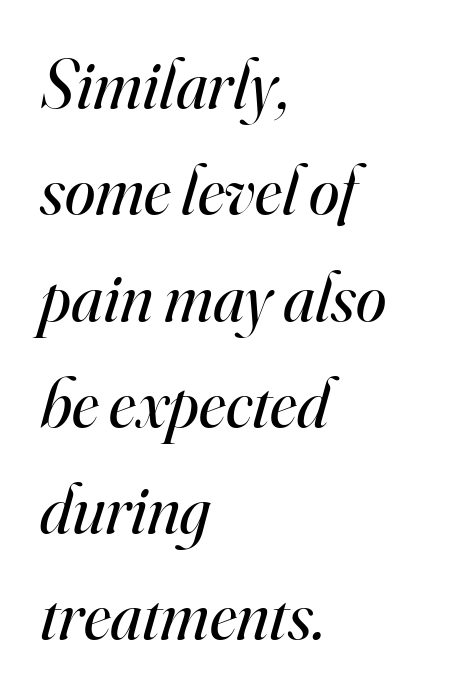
Q: Is the text bold? A: No.
Q: Is the text italic (slanted)? A: Yes, it leans right by about 16 degrees.
Q: Is the typeface a serif or a sans-serif typeface? A: Serif.
Q: Is the text underlined? A: No.
Q: How is the paragraph aligned? A: Left-aligned.
Q: Is the spacing between letters normal or unusually wide? A: Normal.
Q: Is the spacing between lines tight, normal or loose? A: Normal.
Q: Width (condensed, normal, or wide)? A: Normal.
Q: Stroke contrast? A: High.
Q: x-height? A: Small.
Q: Monospaced? A: No.
